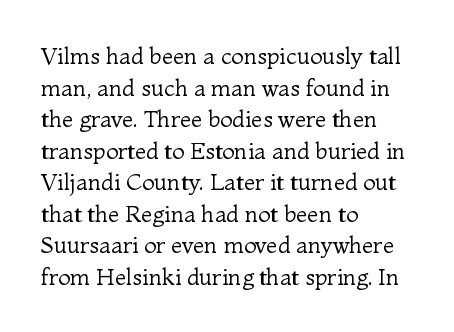
The strokes are not fattened; the text isn't bold. Beneath every word, the page is bare. Every row of glyphs begins at an identical x-position on the left. In terms of posture, this sample is upright.
